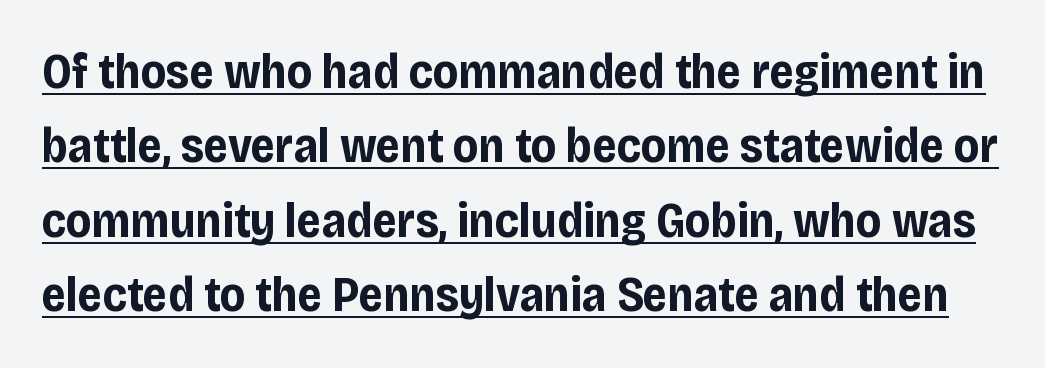
Q: Is the text bold? A: Yes.
Q: Is the text italic (slanted)? A: No, it is upright.
Q: Is the typeface a serif or a sans-serif typeface? A: Sans-serif.
Q: Is the text underlined? A: Yes.
Q: Is the spacing between letters normal or unusually wide? A: Normal.
Q: Is the spacing between lines tight, normal or loose? A: Normal.
Q: Width (condensed, normal, or wide)? A: Condensed.
Q: Stroke contrast? A: Low.
Q: x-height? A: Large.
Q: Monospaced? A: No.
